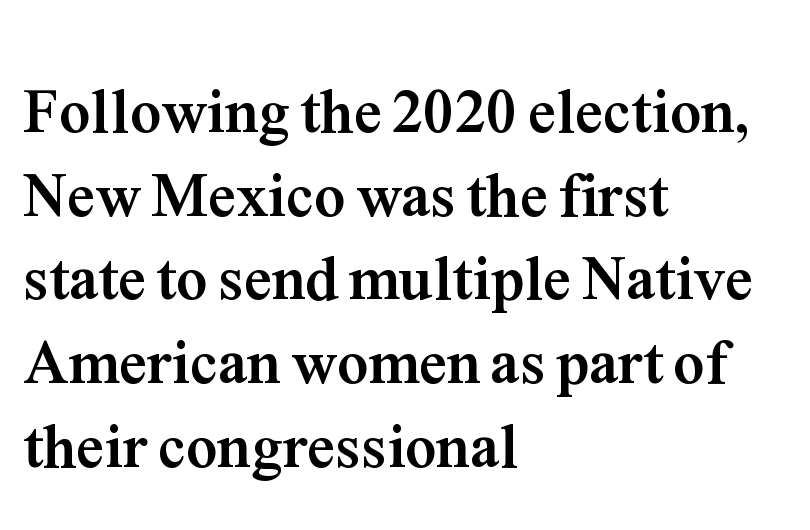
The image shows 62 px semibold serif type, upright; set left-aligned, normal line spacing (1.35x), normal letter spacing, not underlined; medium stroke contrast and a medium x-height.
